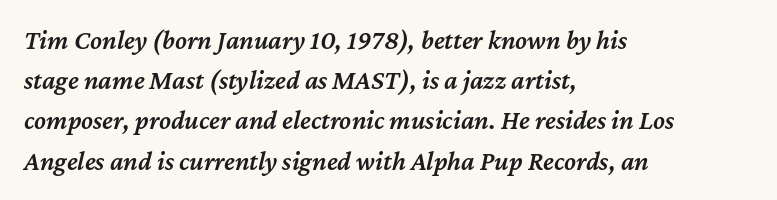
Q: Is the text bold? A: Semi-bold.
Q: Is the text italic (slanted)? A: Yes, it leans right by about 12 degrees.
Q: Is the text underlined? A: No.
Q: How is the paragraph aligned? A: Left-aligned.
Q: Is the spacing between letters normal or unusually wide? A: Normal.
Q: Is the spacing between lines tight, normal or loose? A: Normal.
